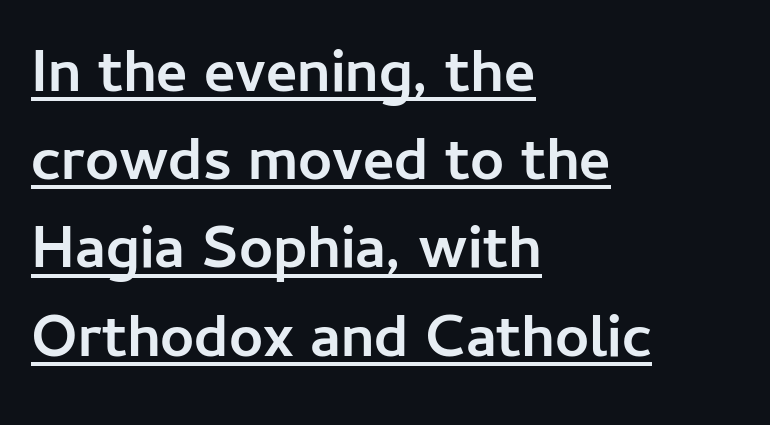
The image shows 60 px semibold sans-serif type, upright; set left-aligned, normal line spacing (1.47x), normal letter spacing, underlined; low stroke contrast and a medium x-height.
